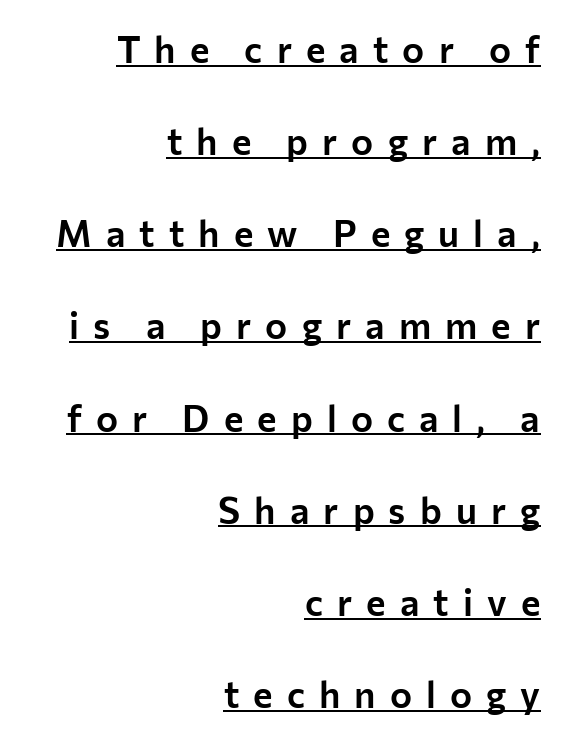
Q: Is the text italic (slanted)? A: No, it is upright.
Q: Is the typeface a serif or a sans-serif typeface? A: Sans-serif.
Q: Is the text underlined? A: Yes.
Q: How is the paragraph aligned? A: Right-aligned.
Q: Is the spacing between letters normal or unusually wide? A: Unusually wide.
Q: Is the spacing between lines tight, normal or loose? A: Loose.
Q: Width (condensed, normal, or wide)? A: Normal.
Q: Stroke contrast? A: Low.
Q: x-height? A: Medium.
Q: Monospaced? A: No.
